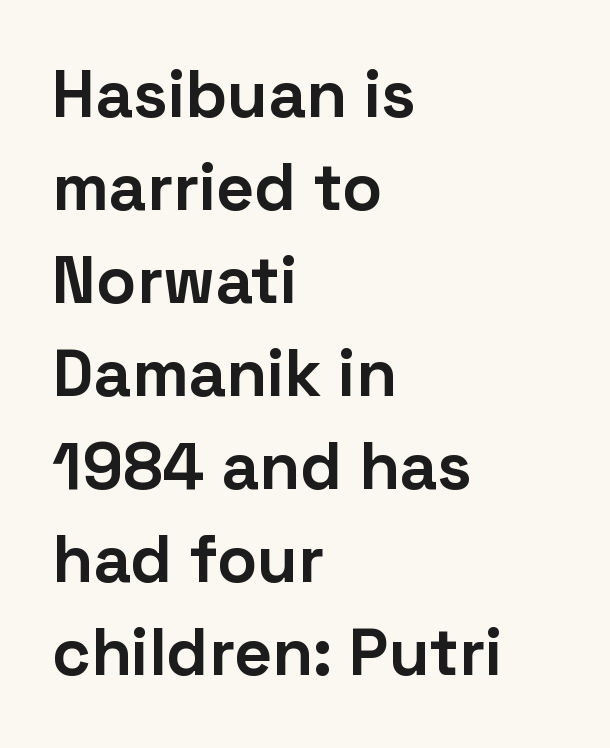
{"serif": "no", "italic": "no", "bold": "yes", "weight": "bold", "width": "normal", "stroke_contrast": "low", "x_height": "medium", "monospaced": "no", "underline": "no", "align": "left", "line_spacing": "normal", "line_spacing_ratio": 1.41, "letter_spacing": "normal", "letter_spacing_em": 0.0, "glyph_px": 66}
